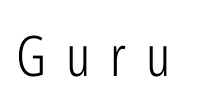
Q: Is the text bold? A: No.
Q: Is the text italic (slanted)? A: No, it is upright.
Q: Is the typeface a serif or a sans-serif typeface? A: Sans-serif.
Q: Is the text underlined? A: No.
Q: Is the spacing between letters normal or unusually wide? A: Unusually wide.
Q: Width (condensed, normal, or wide)? A: Condensed.
Q: Stroke contrast? A: Low.
Q: x-height? A: Medium.
Q: Monospaced? A: No.
